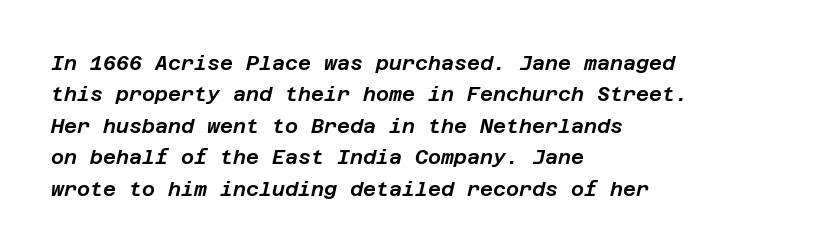
{"italic": "yes", "lean": "right", "slant_degrees": 12, "underline": "no", "align": "left", "line_spacing": "normal", "line_spacing_ratio": 1.57, "letter_spacing": "normal", "letter_spacing_em": 0.0, "glyph_px": 20}
